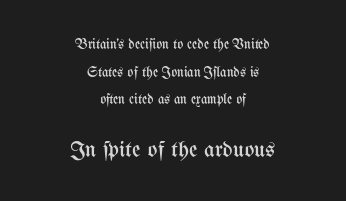
The image shows 23 px text type, upright; set centered, loose line spacing (1.98x), normal letter spacing, not underlined; the second (bottom) block is 1.64x larger.
